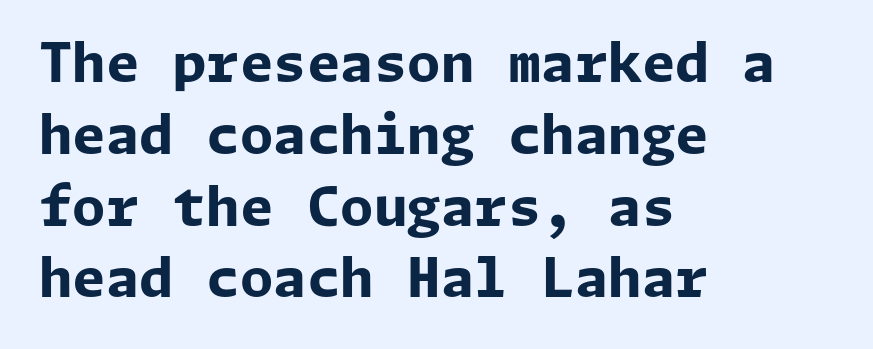
The image shows 54 px bold sans-serif type, upright; set left-aligned, normal line spacing (1.33x), normal letter spacing, not underlined; low stroke contrast and a medium x-height.
